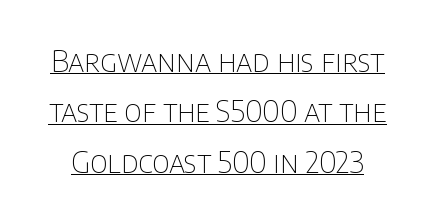
The image shows 29 px thin sans-serif type, upright; set line spacing 1.74x, normal letter spacing, underlined; low stroke contrast and a large x-height.
